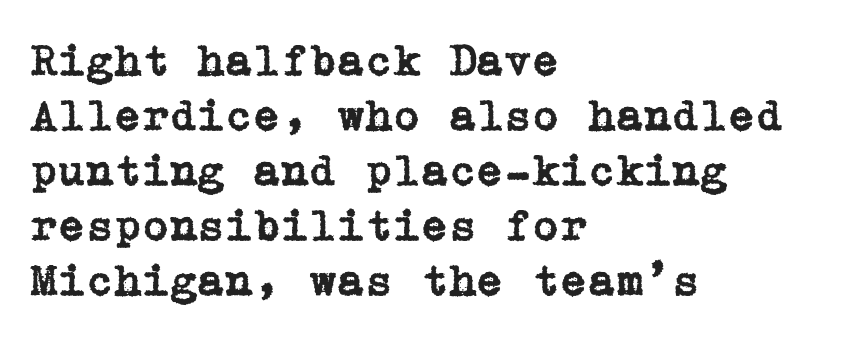
{"serif": "yes", "italic": "no", "width": "normal", "stroke_contrast": "low", "x_height": "medium", "underline": "no", "align": "left", "line_spacing_ratio": 1.22, "letter_spacing": "normal", "letter_spacing_em": 0.0, "glyph_px": 45}
